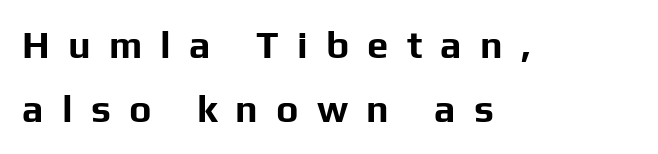
Tracking value appears strongly positive — letters spread wide. Proportional: the letters do not fall into vertical columns. What's the leading like? Ordinary, nothing unusual. Every letter is thick-stroked: bold, no question. The foot of each line stays bare and open. The designer went with a sans here, leaving each stem footless.
